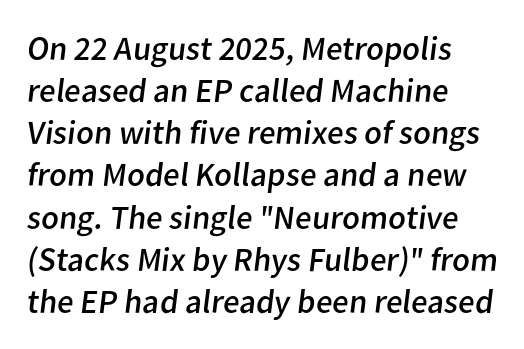
Q: Is the text bold? A: No.
Q: Is the typeface a serif or a sans-serif typeface? A: Sans-serif.
Q: Is the text underlined? A: No.
Q: How is the paragraph aligned? A: Left-aligned.
Q: Is the spacing between letters normal or unusually wide? A: Normal.
Q: Width (condensed, normal, or wide)? A: Normal.
Q: Stroke contrast? A: Low.
Q: x-height? A: Medium.
Q: Monospaced? A: No.
